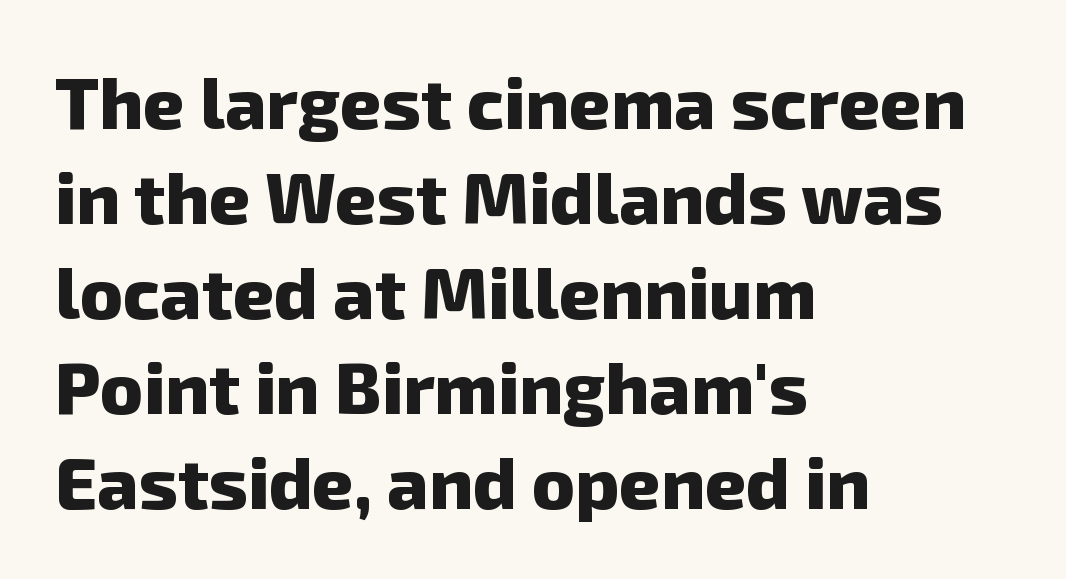
The image shows 72 px heavy sans-serif type; set left-aligned, normal line spacing (1.32x), normal letter spacing, not underlined; low stroke contrast and a medium x-height.
